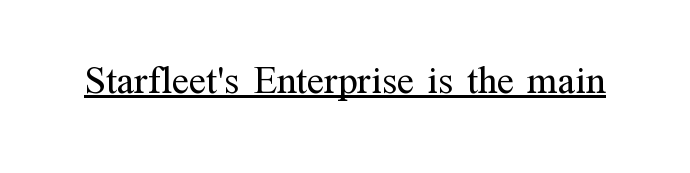
Q: Is the text bold? A: No.
Q: Is the text italic (slanted)? A: No, it is upright.
Q: Is the typeface a serif or a sans-serif typeface? A: Serif.
Q: Is the text underlined? A: Yes.
Q: Is the spacing between letters normal or unusually wide? A: Normal.
Q: Width (condensed, normal, or wide)? A: Normal.
Q: Stroke contrast? A: Medium.
Q: x-height? A: Medium.
Q: Monospaced? A: No.
